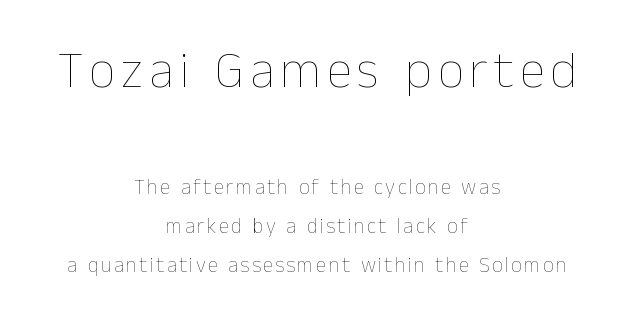
{"italic": "no", "bold": "no", "weight": "thin", "width": "normal", "stroke_contrast": "low", "x_height": "medium", "monospaced": "no", "underline": "no", "align": "center", "line_spacing_ratio": 1.86, "larger_block": "first", "size_ratio": 2.48, "glyph_px": 52}
